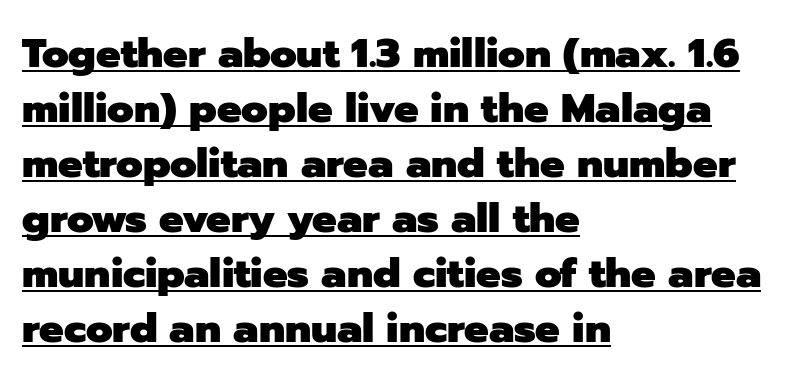
{"serif": "no", "italic": "no", "bold": "yes", "weight": "heavy", "width": "normal", "stroke_contrast": "low", "x_height": "medium", "monospaced": "no", "underline": "yes", "align": "left", "line_spacing": "normal", "line_spacing_ratio": 1.34, "letter_spacing": "normal", "letter_spacing_em": 0.0, "glyph_px": 41}
